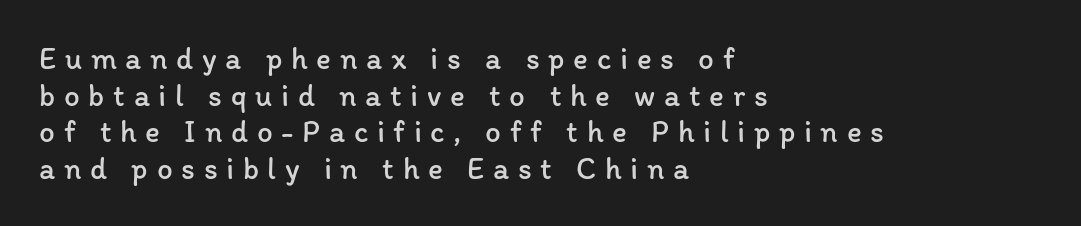
Q: Is the text bold? A: No.
Q: Is the text italic (slanted)? A: No, it is upright.
Q: Is the text underlined? A: No.
Q: How is the paragraph aligned? A: Left-aligned.
Q: Is the spacing between letters normal or unusually wide? A: Unusually wide.
Q: Width (condensed, normal, or wide)? A: Normal.
Q: Stroke contrast? A: Low.
Q: x-height? A: Medium.
Q: Monospaced? A: No.
